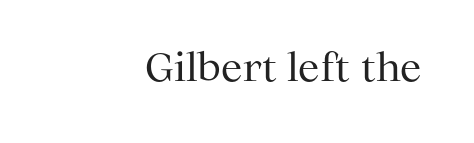
Q: Is the text bold? A: No.
Q: Is the text italic (slanted)? A: No, it is upright.
Q: Is the typeface a serif or a sans-serif typeface? A: Serif.
Q: Is the text underlined? A: No.
Q: How is the paragraph aligned? A: Right-aligned.
Q: Is the spacing between letters normal or unusually wide? A: Normal.
Q: Width (condensed, normal, or wide)? A: Normal.
Q: Stroke contrast? A: Medium.
Q: x-height? A: Medium.
Q: Monospaced? A: No.
